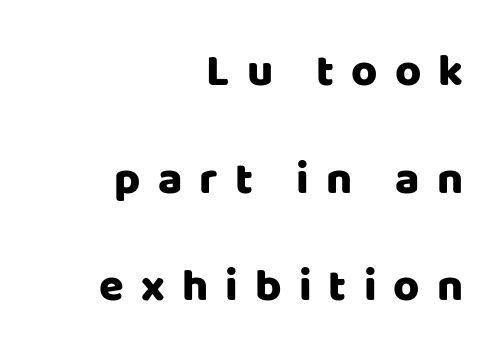
The image shows 45 px sans-serif type, upright; set right-aligned, loose line spacing (2.39x), unusually wide letter spacing (+0.38 em), not underlined; low stroke contrast and a large x-height.
